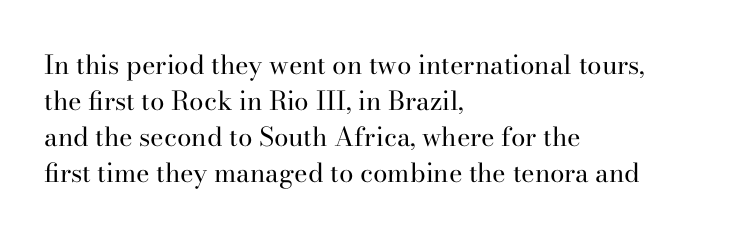
{"italic": "no", "bold": "no", "underline": "no", "align": "left", "line_spacing": "normal", "line_spacing_ratio": 1.38, "letter_spacing": "normal", "letter_spacing_em": 0.0, "glyph_px": 26}
